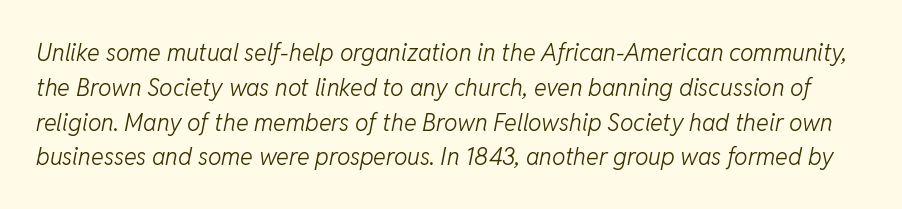
The image shows 24 px text type, italic (leaning right); set normal line spacing (1.45x), normal letter spacing, not underlined.
